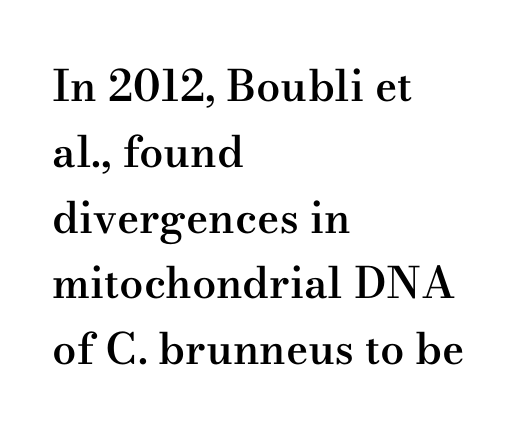
Q: Is the text bold? A: Semi-bold.
Q: Is the text italic (slanted)? A: No, it is upright.
Q: Is the typeface a serif or a sans-serif typeface? A: Serif.
Q: Is the text underlined? A: No.
Q: How is the paragraph aligned? A: Left-aligned.
Q: Is the spacing between letters normal or unusually wide? A: Normal.
Q: Is the spacing between lines tight, normal or loose? A: Normal.
Q: Width (condensed, normal, or wide)? A: Wide.
Q: Stroke contrast? A: Medium.
Q: x-height? A: Small.
Q: Monospaced? A: No.
